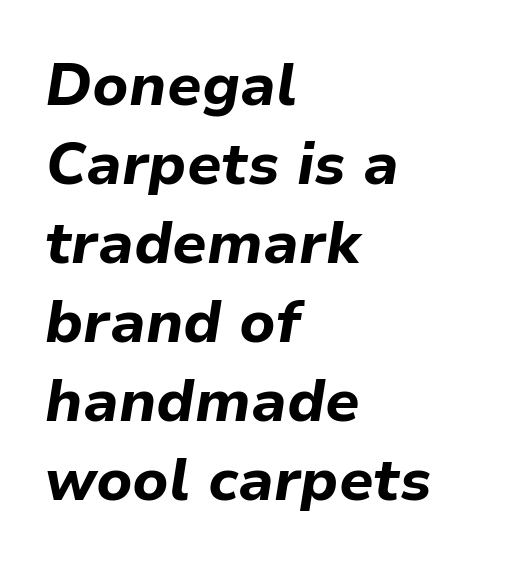
These lines stack with their left ends in a neat column. The horizontal fit of the characters is conventional and even. In terms of leading, this rendering sits right in the middle. Do the characters align in a grid? No, the font is proportional. Every character sits at an angle, as italics do. A bare baseline throughout the passage.
